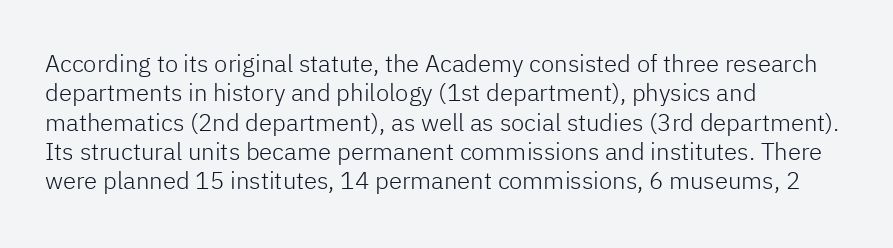
Q: Is the text bold? A: No.
Q: Is the text italic (slanted)? A: No, it is upright.
Q: Is the text underlined? A: No.
Q: How is the paragraph aligned? A: Left-aligned.
Q: Is the spacing between letters normal or unusually wide? A: Normal.
